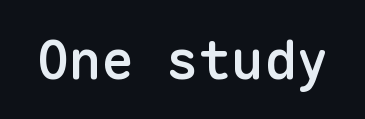
Q: Is the text bold? A: Semi-bold.
Q: Is the text italic (slanted)? A: No, it is upright.
Q: Is the typeface a serif or a sans-serif typeface? A: Sans-serif.
Q: Is the text underlined? A: No.
Q: Is the spacing between letters normal or unusually wide? A: Normal.
Q: Width (condensed, normal, or wide)? A: Normal.
Q: Stroke contrast? A: Low.
Q: x-height? A: Medium.
Q: Monospaced? A: Yes.
